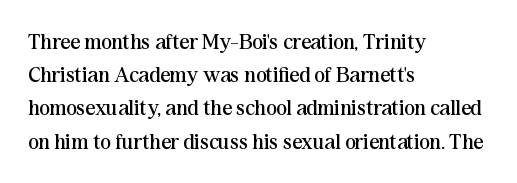
The image shows 22 px text type, upright; set left-aligned, normal line spacing (1.51x), normal letter spacing, not underlined.
